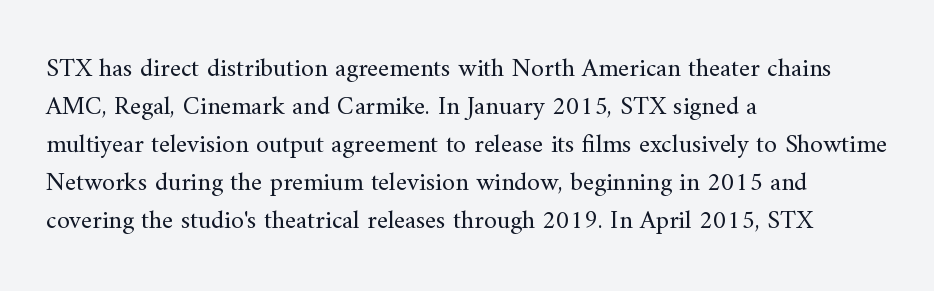
Q: Is the text bold? A: No.
Q: Is the text italic (slanted)? A: No, it is upright.
Q: Is the text underlined? A: No.
Q: How is the paragraph aligned? A: Left-aligned.
Q: Is the spacing between letters normal or unusually wide? A: Normal.
Q: Is the spacing between lines tight, normal or loose? A: Normal.
